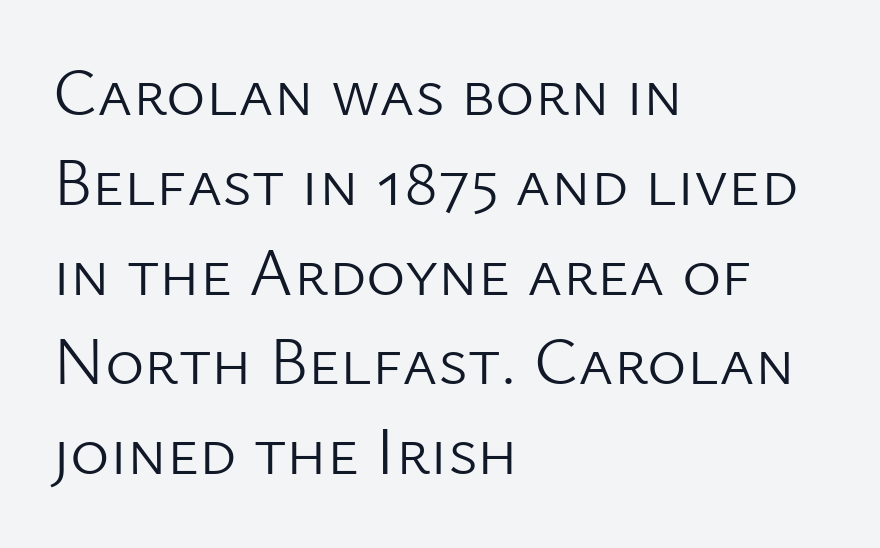
The cut favours lightness, reaching ordinary text weight at its darkest. When letters stand straight like this, we call the style roman or upright. Here the glyphs are tracked normally, forming tight word shapes. Note: no serifs on the glyphs. Compared with typical paragraphs, the rows here are spaced about the same.
